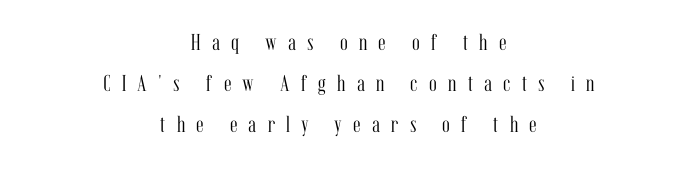
The image shows 23 px text type, upright; set centered, line spacing 1.78x, unusually wide letter spacing (+0.49 em), not underlined.
